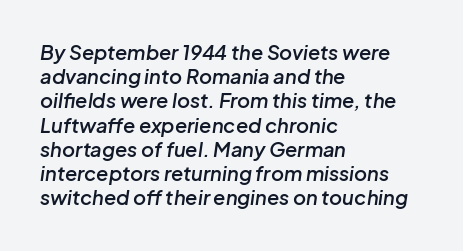
{"italic": "yes", "lean": "right", "slant_degrees": 8, "bold": "semi", "underline": "no", "align": "left", "line_spacing_ratio": 1.21, "letter_spacing": "normal", "letter_spacing_em": 0.0, "glyph_px": 20}
